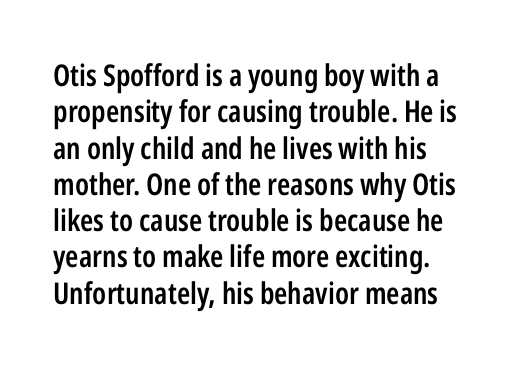
Proportional: the letters do not fall into vertical columns. What weight is shown? A semibold, between regular and bold. The rendering shows plain stroke endings on the letterforms — a sans-serif design. These lines were composed using upright roman letters.
